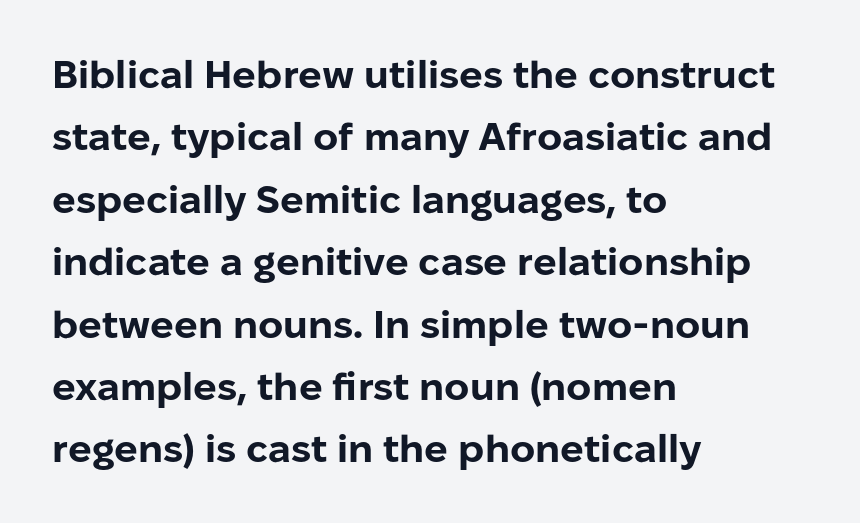
The image shows 39 px bold sans-serif type, upright; set left-aligned, normal line spacing (1.6x), normal letter spacing, not underlined; low stroke contrast and a medium x-height.
